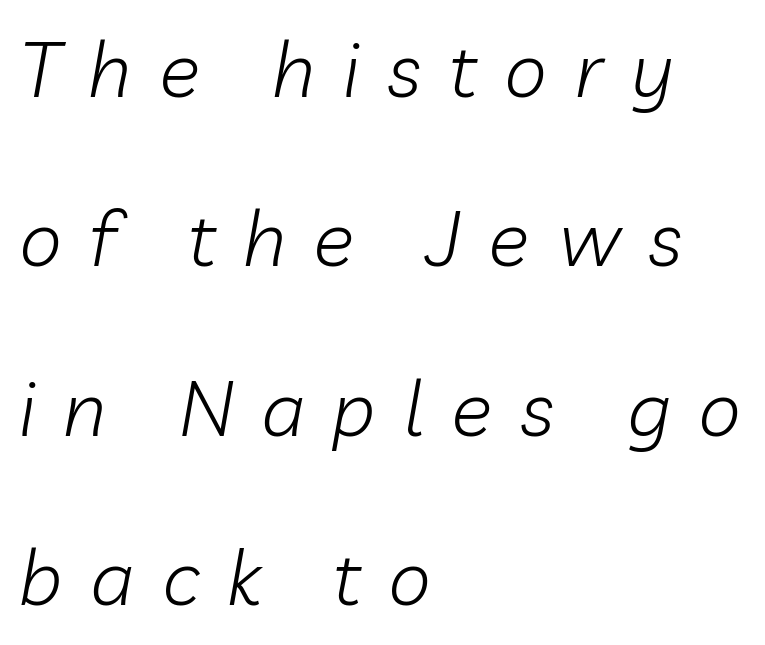
Q: Is the text bold? A: No.
Q: Is the text italic (slanted)? A: Yes, it leans right by about 10 degrees.
Q: Is the text underlined? A: No.
Q: How is the paragraph aligned? A: Left-aligned.
Q: Is the spacing between letters normal or unusually wide? A: Unusually wide.
Q: Is the spacing between lines tight, normal or loose? A: Loose.
Q: Width (condensed, normal, or wide)? A: Normal.
Q: Stroke contrast? A: Low.
Q: x-height? A: Medium.
Q: Monospaced? A: No.
